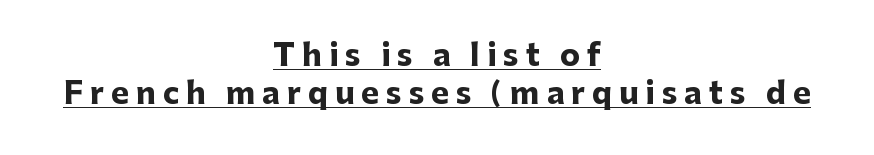
{"serif": "no", "italic": "no", "bold": "yes", "weight": "heavy", "width": "normal", "stroke_contrast": "low", "x_height": "medium", "monospaced": "no", "underline": "yes", "align": "center", "line_spacing": "normal", "line_spacing_ratio": 1.28, "letter_spacing": "wide", "letter_spacing_em": 0.23, "glyph_px": 30}
